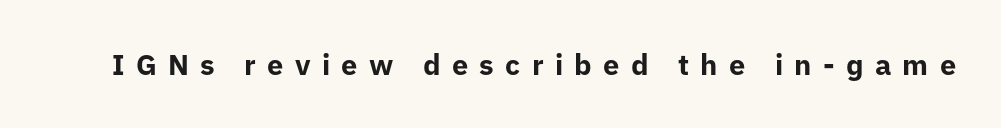
Q: Is the text bold? A: Yes.
Q: Is the text italic (slanted)? A: No, it is upright.
Q: Is the typeface a serif or a sans-serif typeface? A: Sans-serif.
Q: Is the text underlined? A: No.
Q: Is the spacing between letters normal or unusually wide? A: Unusually wide.
Q: Width (condensed, normal, or wide)? A: Normal.
Q: Stroke contrast? A: Low.
Q: x-height? A: Medium.
Q: Monospaced? A: No.
